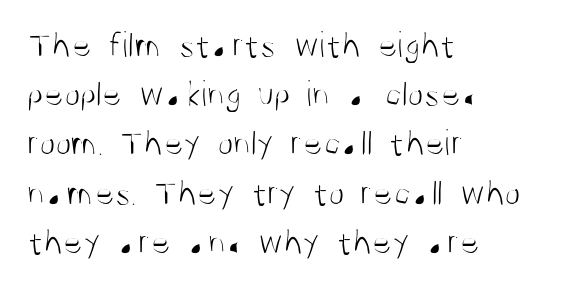
Do the letters lean? They stand straight. Does extra space separate the letters? No, they use regular spacing. Vertical stems look standard width or narrower in stroke. Leftover space on each line is placed entirely after the last word. You could not count columns in this text — the font is proportionally spaced. Is this a sans? Yes — the strokes have no serifs.
